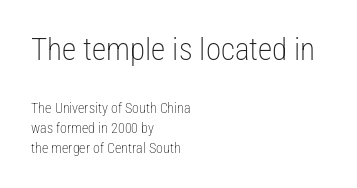
The image shows 31 px light, condensed sans-serif type, upright; set left-aligned, normal line spacing (1.42x), normal letter spacing, not underlined; the first (top) block is 2.21x larger; low stroke contrast and a medium x-height.
